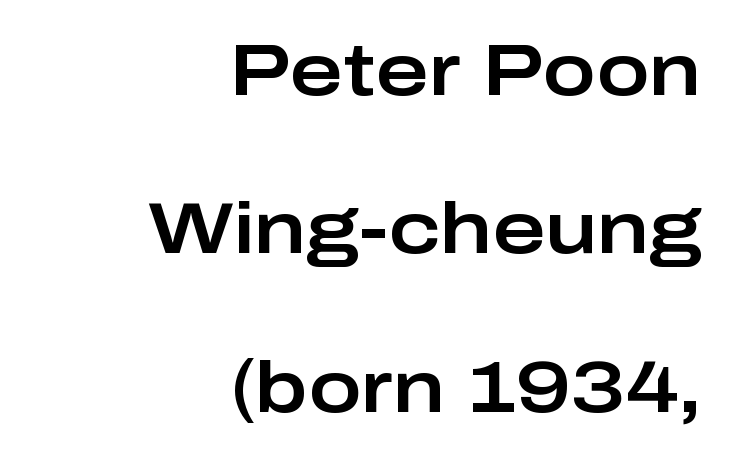
The image shows 72 px wide sans-serif type, upright; set right-aligned, loose line spacing (2.2x), normal letter spacing, not underlined; low stroke contrast and a medium x-height.
